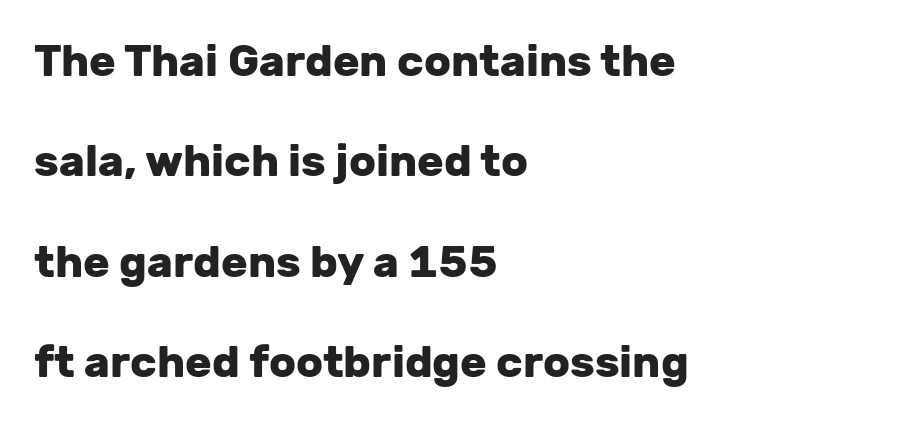
The image shows 44 px heavy sans-serif type, upright; set left-aligned, loose line spacing (2.28x), normal letter spacing, not underlined; low stroke contrast and a medium x-height.
